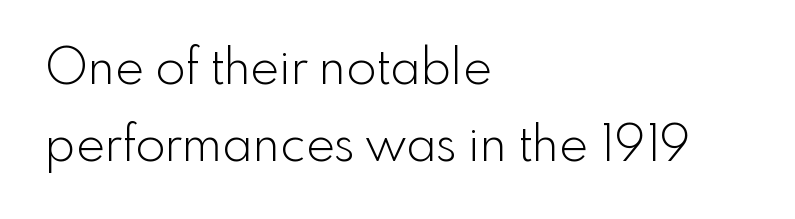
{"serif": "no", "italic": "no", "bold": "no", "weight": "light", "width": "normal", "x_height": "small", "monospaced": "no", "underline": "no", "align": "left", "line_spacing": "normal", "line_spacing_ratio": 1.58, "letter_spacing": "normal", "letter_spacing_em": 0.0, "glyph_px": 49}
